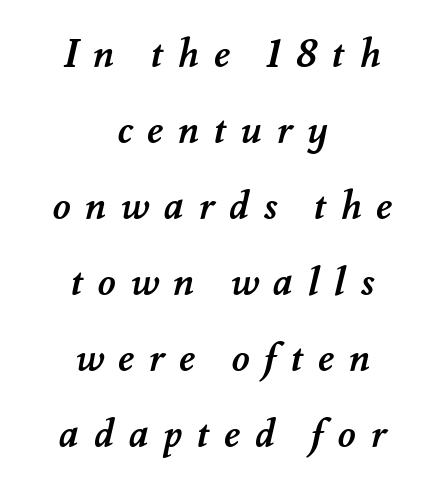
The image shows 39 px semibold type; set centered, loose line spacing (1.95x), unusually wide letter spacing (+0.37 em), not underlined; medium stroke contrast and a small x-height.
